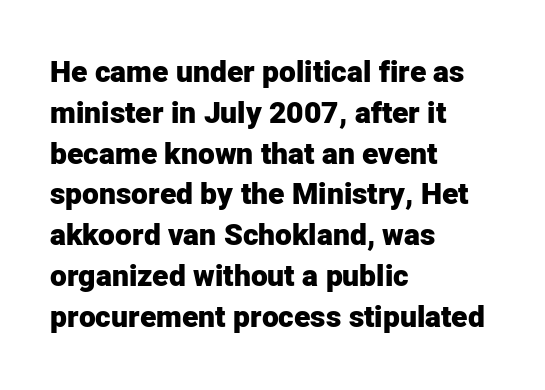
Glyph-to-glyph distance matches everyday printed text. Typographically, this falls in the sans-serif category. If you measured baseline to baseline, you'd find a middling distance. How heavy is the stroke? Heavy — this is a bold. It's the straight-up-and-down kind of type.
